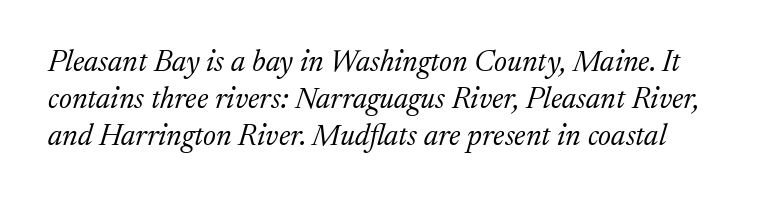
Q: Is the text bold? A: No.
Q: Is the text italic (slanted)? A: Yes, it leans right by about 17 degrees.
Q: Is the typeface a serif or a sans-serif typeface? A: Serif.
Q: Is the text underlined? A: No.
Q: Is the spacing between letters normal or unusually wide? A: Normal.
Q: Width (condensed, normal, or wide)? A: Normal.
Q: Stroke contrast? A: Medium.
Q: x-height? A: Medium.
Q: Monospaced? A: No.
